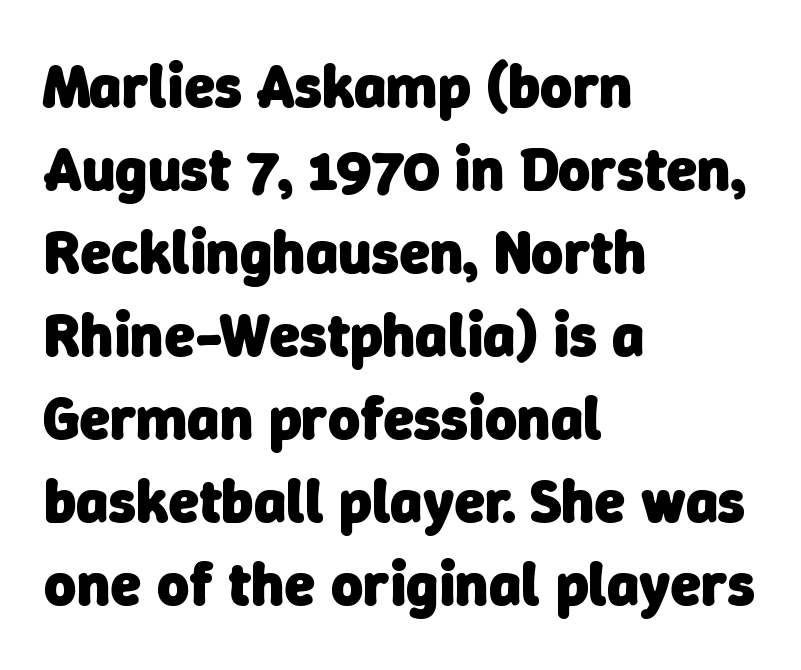
The image shows 62 px heavy sans-serif type; set left-aligned, normal line spacing (1.34x), normal letter spacing, not underlined; low stroke contrast and a medium x-height.
